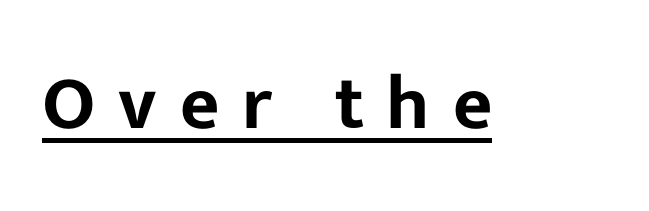
Note: no serifs on the glyphs. Look at the tracking — it's clearly loosened, letters drifting apart. The type sits square on the baseline with zero lean. Underlining? Definitely there. Each letter keeps its own natural width here, so spacing adapts to shape.
